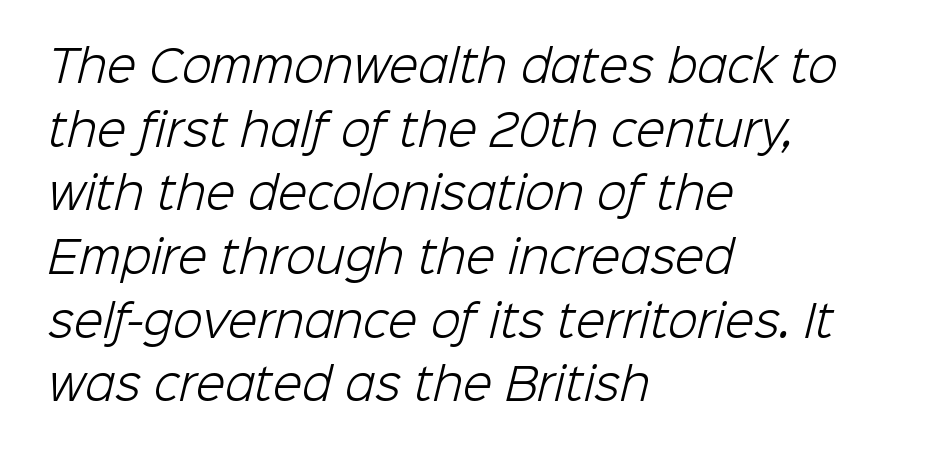
The image shows 43 px light sans-serif type; set left-aligned, normal line spacing (1.48x), normal letter spacing, not underlined; low stroke contrast and a medium x-height.
